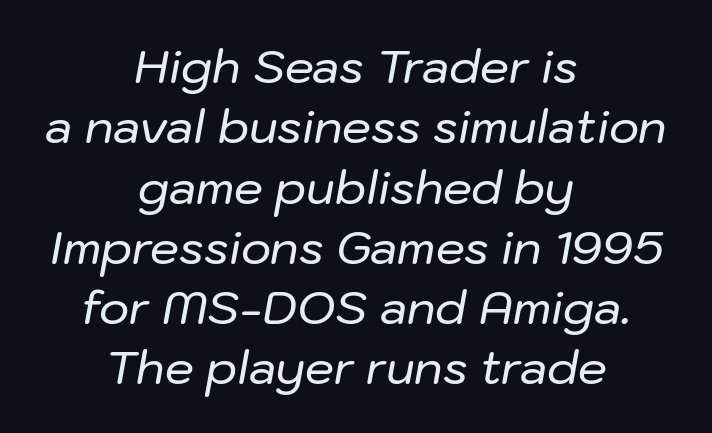
{"italic": "yes", "lean": "right", "slant_degrees": 10, "width": "normal", "stroke_contrast": "low", "x_height": "medium", "monospaced": "no", "underline": "no", "align": "center", "line_spacing": "normal", "line_spacing_ratio": 1.31, "letter_spacing": "normal", "letter_spacing_em": 0.0, "glyph_px": 46}
